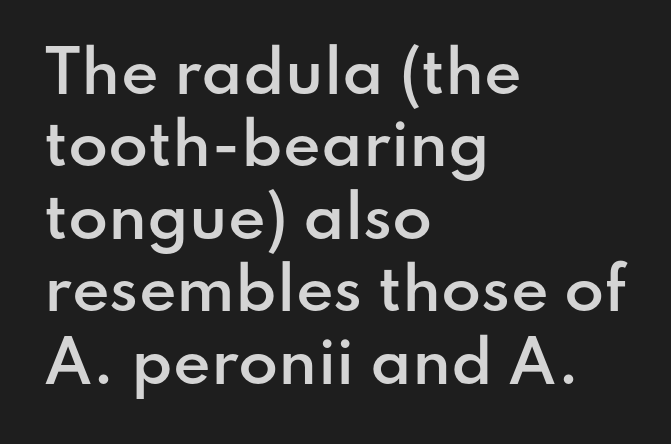
Look at the bottom of the vertical strokes: they stop flat, with no serifs. Line beginnings align vertically; line endings do not. The specimen reads as upright at a glance. Leading matches the norm, producing a regular column.
